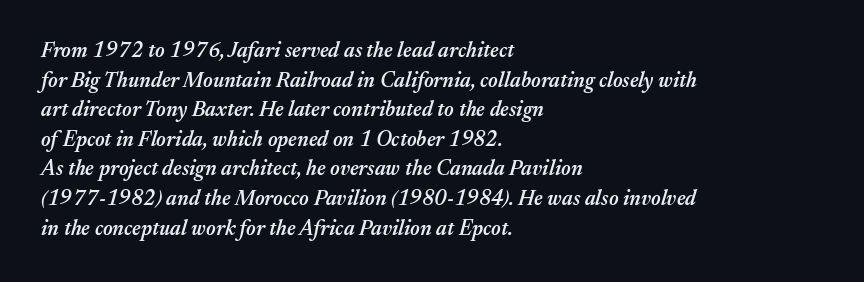
Looking at the ascenders, they clearly lean. The strip under each line holds only bare page. Each new line begins a customary step beneath the previous one. The typesetting leans somewhat heavy: a semibold. Inter-character spacing is left at the font's built-in metrics.
